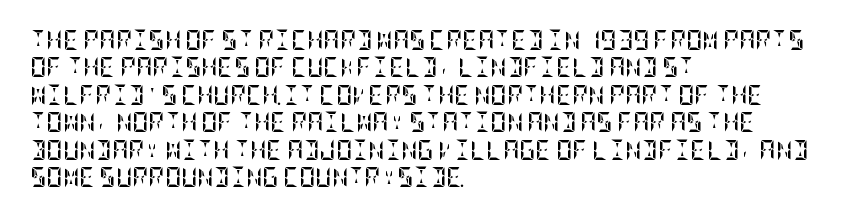
{"italic": "no", "bold": "yes", "underline": "no", "align": "left", "line_spacing": "normal", "line_spacing_ratio": 1.37, "letter_spacing": "normal", "letter_spacing_em": 0.0, "glyph_px": 20}
